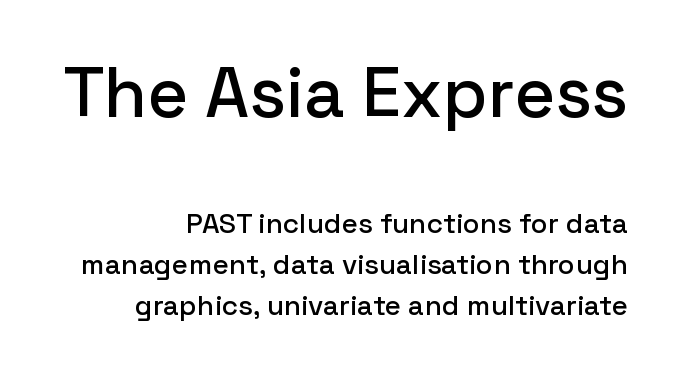
{"serif": "no", "italic": "no", "width": "normal", "stroke_contrast": "low", "x_height": "medium", "monospaced": "no", "underline": "no", "align": "right", "line_spacing": "normal", "line_spacing_ratio": 1.45, "letter_spacing": "normal", "letter_spacing_em": 0.0, "larger_block": "first", "size_ratio": 2.5, "glyph_px": 70}
